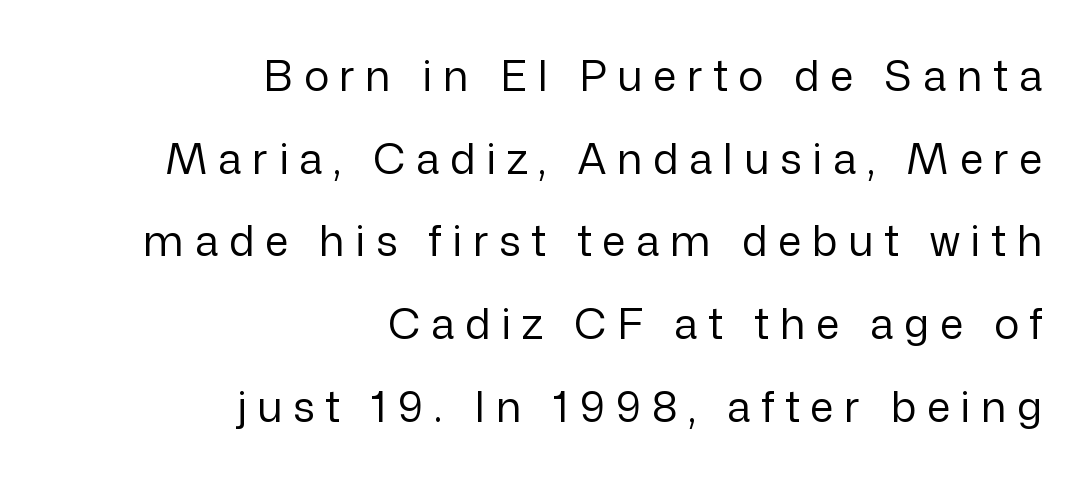
{"serif": "no", "italic": "no", "bold": "no", "weight": "regular", "width": "normal", "stroke_contrast": "low", "x_height": "medium", "monospaced": "no", "underline": "no", "align": "right", "line_spacing": "loose", "line_spacing_ratio": 1.97, "letter_spacing": "wide", "letter_spacing_em": 0.26, "glyph_px": 42}
